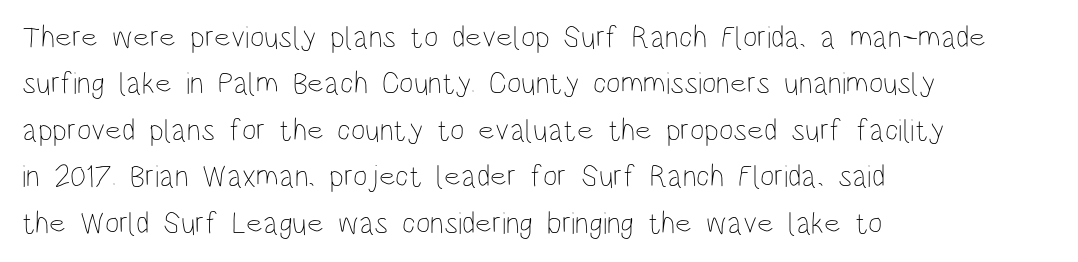
The image shows 31 px thin, condensed type, upright; set left-aligned, normal line spacing (1.5x), normal letter spacing, not underlined; low stroke contrast and a large x-height.
